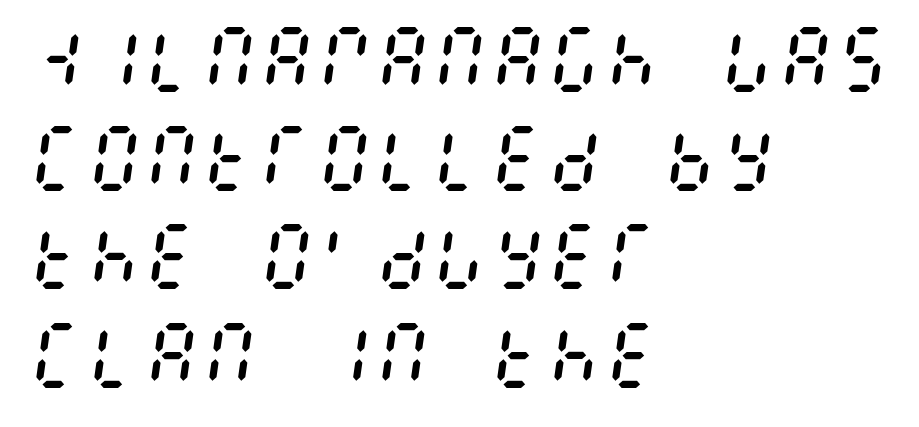
Q: Is the text bold? A: No.
Q: Is the text italic (slanted)? A: Yes, it leans right by about 8 degrees.
Q: Is the text underlined? A: No.
Q: How is the paragraph aligned? A: Left-aligned.
Q: Is the spacing between letters normal or unusually wide? A: Normal.
Q: Is the spacing between lines tight, normal or loose? A: Normal.
Q: Width (condensed, normal, or wide)? A: Condensed.
Q: Stroke contrast? A: Medium.
Q: x-height? A: Large.
